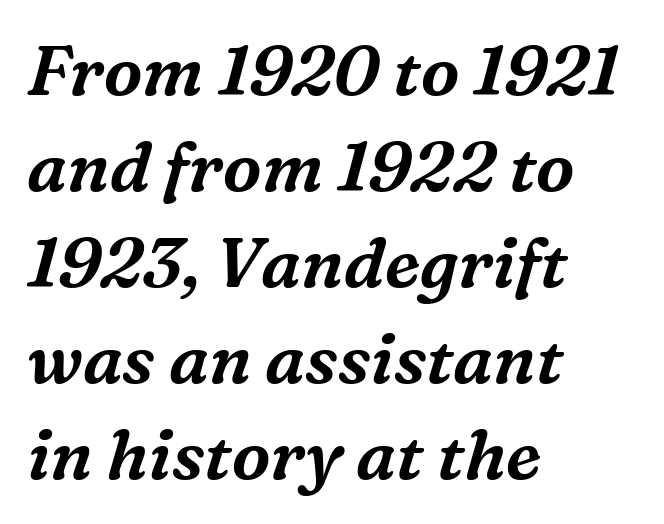
The image shows 69 px serif type, italic (leaning right); set left-aligned, normal line spacing (1.39x), normal letter spacing, not underlined; medium stroke contrast and a medium x-height.
